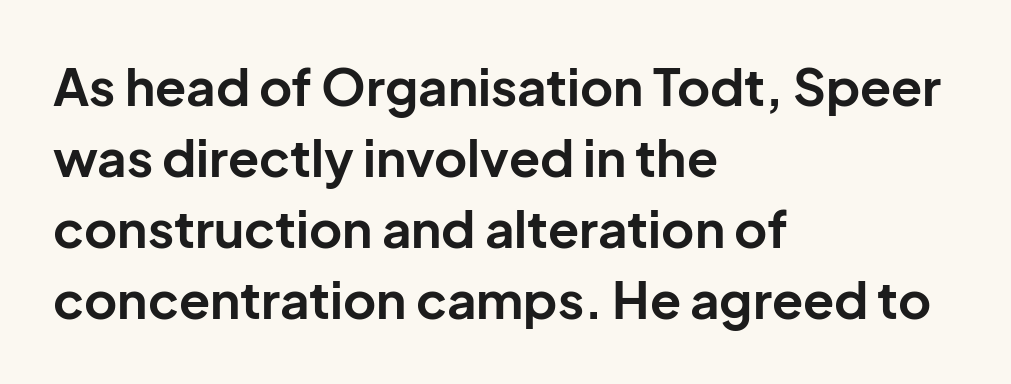
{"serif": "no", "italic": "no", "bold": "yes", "weight": "bold", "width": "normal", "stroke_contrast": "low", "x_height": "medium", "monospaced": "no", "underline": "no", "align": "left", "line_spacing": "normal", "line_spacing_ratio": 1.39, "letter_spacing": "normal", "letter_spacing_em": 0.0, "glyph_px": 51}
